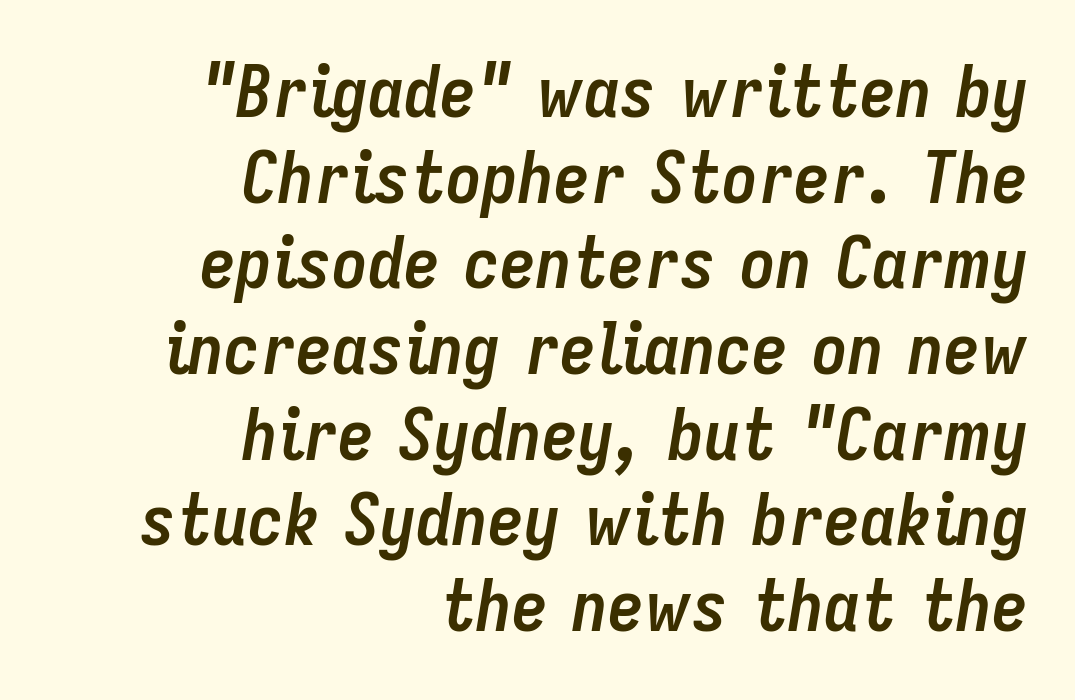
Q: Is the text bold? A: Yes.
Q: Is the text italic (slanted)? A: Yes, it leans right by about 9 degrees.
Q: Is the text underlined? A: No.
Q: How is the paragraph aligned? A: Right-aligned.
Q: Is the spacing between letters normal or unusually wide? A: Normal.
Q: Width (condensed, normal, or wide)? A: Condensed.
Q: Stroke contrast? A: Low.
Q: x-height? A: Medium.
Q: Monospaced? A: No.
